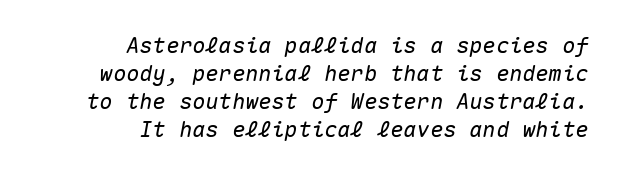
Q: Is the text italic (slanted)? A: Yes, it leans right by about 10 degrees.
Q: Is the text underlined? A: No.
Q: How is the paragraph aligned? A: Right-aligned.
Q: Is the spacing between letters normal or unusually wide? A: Normal.
Q: Is the spacing between lines tight, normal or loose? A: Normal.
